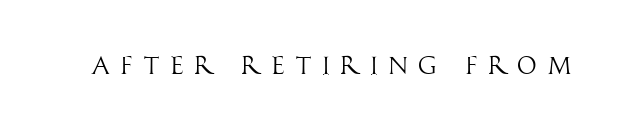
The image shows 25 px text type, upright; set unusually wide letter spacing (+0.41 em), not underlined.
